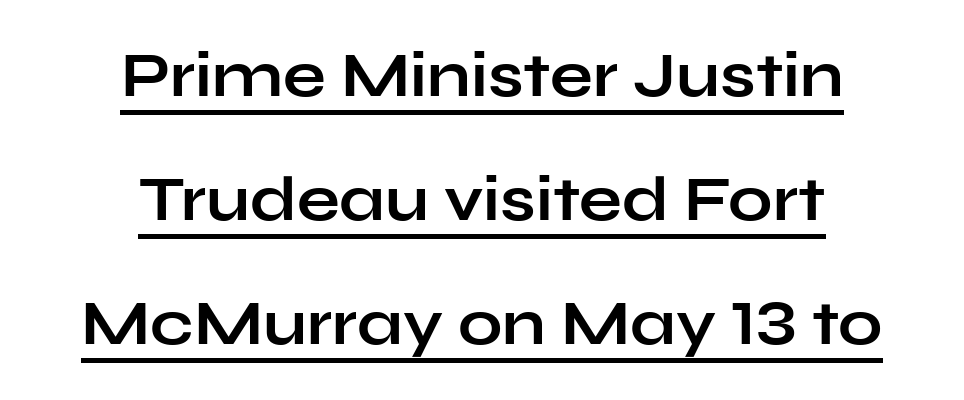
Q: Is the text bold? A: Yes.
Q: Is the text italic (slanted)? A: No, it is upright.
Q: Is the typeface a serif or a sans-serif typeface? A: Sans-serif.
Q: Is the text underlined? A: Yes.
Q: How is the paragraph aligned? A: Centered.
Q: Is the spacing between letters normal or unusually wide? A: Normal.
Q: Is the spacing between lines tight, normal or loose? A: Loose.
Q: Width (condensed, normal, or wide)? A: Wide.
Q: Stroke contrast? A: Low.
Q: x-height? A: Medium.
Q: Monospaced? A: No.
